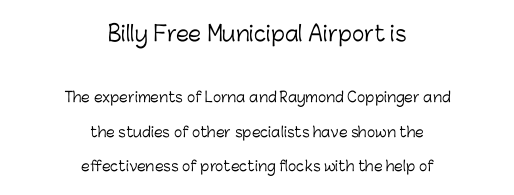
{"italic": "no", "bold": "no", "underline": "no", "align": "center", "line_spacing": "loose", "line_spacing_ratio": 2.45, "letter_spacing": "normal", "letter_spacing_em": 0.0, "larger_block": "first", "size_ratio": 1.5, "glyph_px": 21}
